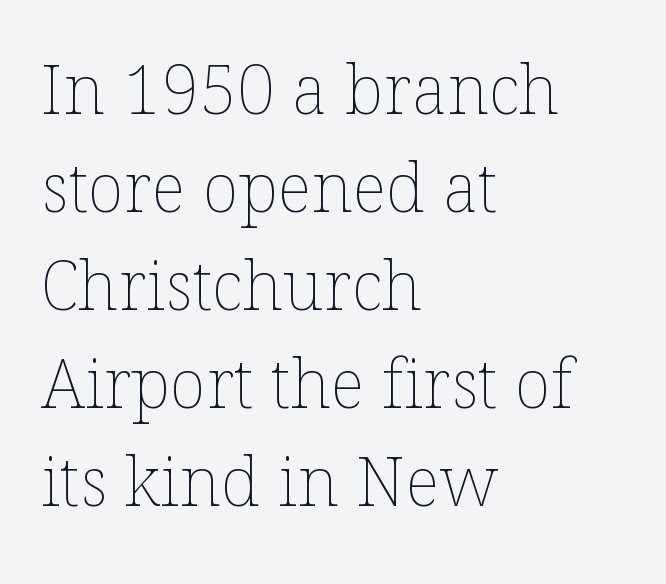
The space directly below the letters is spotless. Each word holds together tightly as a unit, with standard inter-letter gaps. The typesetter chose a ragged-right arrangement here. Heft: none added — not bold.
